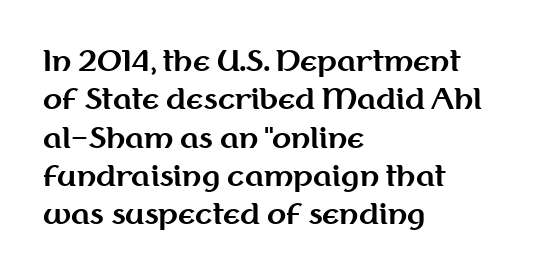
Q: Is the text bold? A: Yes.
Q: Is the text italic (slanted)? A: No, it is upright.
Q: Is the typeface a serif or a sans-serif typeface? A: Sans-serif.
Q: Is the text underlined? A: No.
Q: How is the paragraph aligned? A: Left-aligned.
Q: Is the spacing between letters normal or unusually wide? A: Normal.
Q: Is the spacing between lines tight, normal or loose? A: Normal.
Q: Width (condensed, normal, or wide)? A: Normal.
Q: Stroke contrast? A: Medium.
Q: x-height? A: Medium.
Q: Monospaced? A: No.
